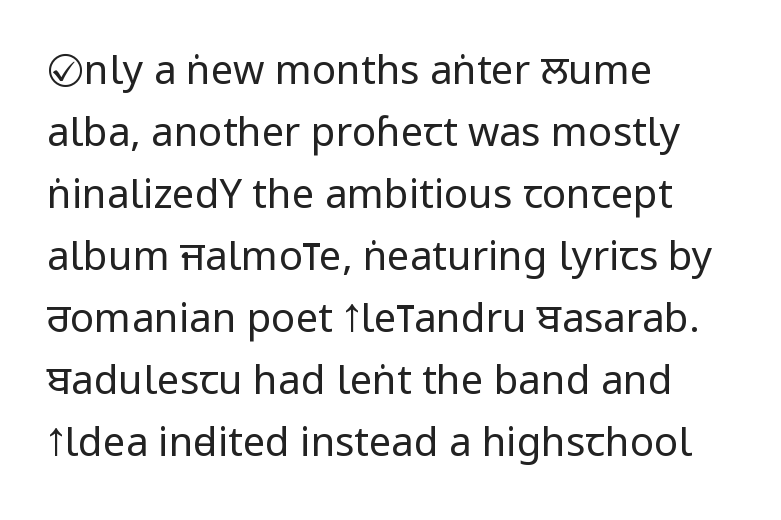
The image shows 40 px regular-weight, condensed sans-serif type, upright; set left-aligned, normal line spacing (1.55x), normal letter spacing, not underlined; low stroke contrast.
